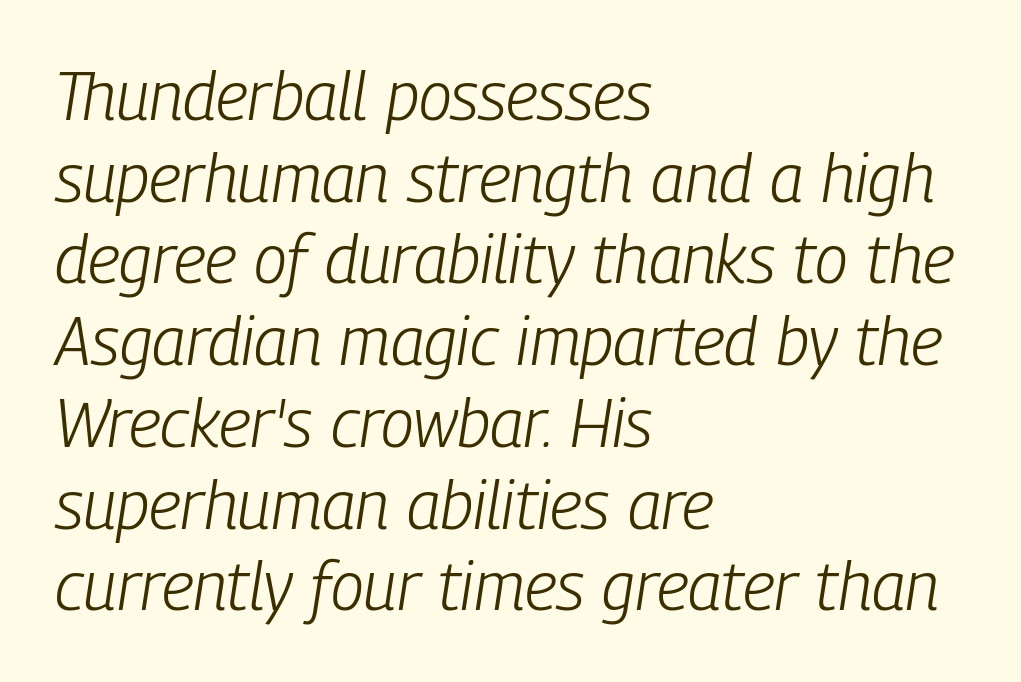
{"italic": "yes", "lean": "right", "slant_degrees": 9, "bold": "no", "weight": "light", "width": "condensed", "stroke_contrast": "low", "x_height": "medium", "monospaced": "no", "underline": "no", "align": "left", "line_spacing_ratio": 1.22, "letter_spacing": "normal", "letter_spacing_em": 0.0, "glyph_px": 67}
